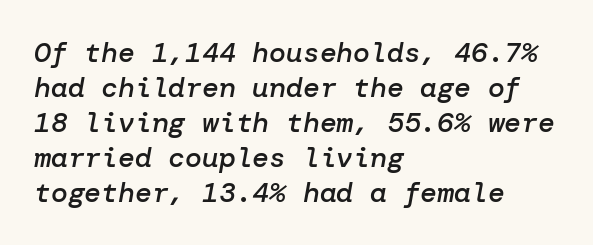
Q: Is the text bold? A: Semi-bold.
Q: Is the text italic (slanted)? A: Yes, it leans right by about 10 degrees.
Q: Is the text underlined? A: No.
Q: How is the paragraph aligned? A: Left-aligned.
Q: Is the spacing between letters normal or unusually wide? A: Normal.
Q: Is the spacing between lines tight, normal or loose? A: Normal.
Q: Width (condensed, normal, or wide)? A: Normal.
Q: Stroke contrast? A: Low.
Q: x-height? A: Medium.
